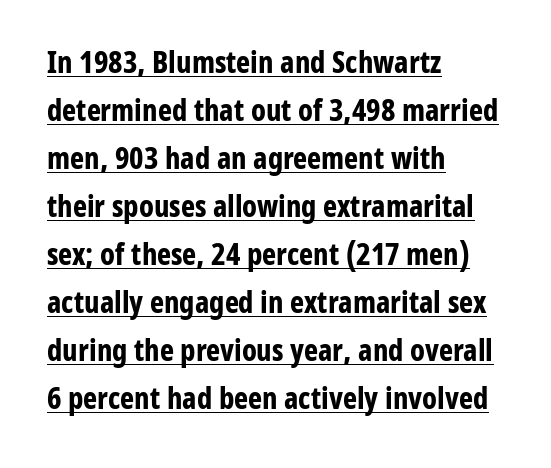
Q: Is the text bold? A: Yes.
Q: Is the text italic (slanted)? A: No, it is upright.
Q: Is the typeface a serif or a sans-serif typeface? A: Sans-serif.
Q: Is the text underlined? A: Yes.
Q: How is the paragraph aligned? A: Left-aligned.
Q: Is the spacing between letters normal or unusually wide? A: Normal.
Q: Is the spacing between lines tight, normal or loose? A: Normal.
Q: Width (condensed, normal, or wide)? A: Condensed.
Q: Stroke contrast? A: Low.
Q: x-height? A: Medium.
Q: Monospaced? A: No.
